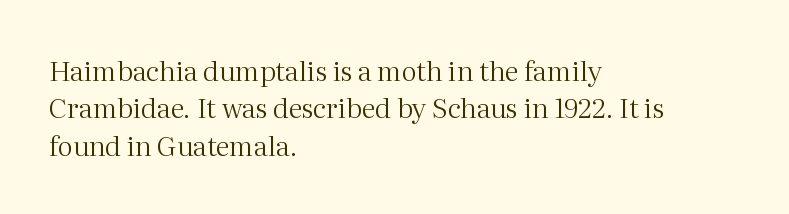
The image shows 27 px text type, upright; set left-aligned, normal line spacing (1.38x), normal letter spacing, not underlined.
